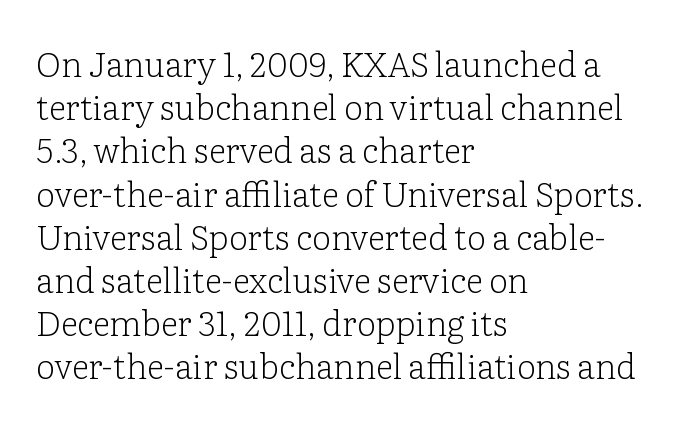
The designer left line spacing at the default. Serif or sans? Serif — the stroke terminals have little feet. Observe the ordinary spacing: letters are neighbours, not strangers. The gap between lines stays unmarked. Every stem runs plumb, perpendicular to the baseline. Reading down the block, your eye returns to a fixed left position each line.
